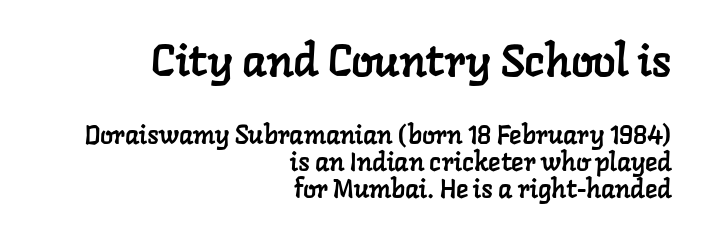
The space beneath each line is pristine and unruled. Between one letter and the next there's only the usual sliver of space. Is this a sans? No — the strokes have serifs. The rendering uses a small line-height, squeezing the rows. The paragraph has a hard right edge and a soft left edge.
